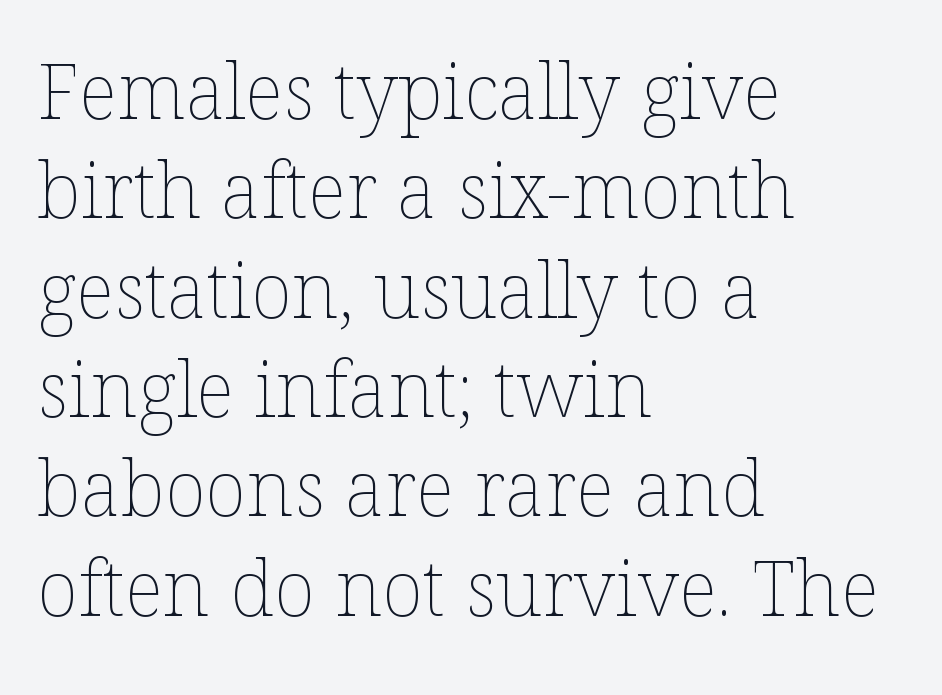
Q: Is the text bold? A: No.
Q: Is the text italic (slanted)? A: No, it is upright.
Q: Is the text underlined? A: No.
Q: How is the paragraph aligned? A: Left-aligned.
Q: Is the spacing between letters normal or unusually wide? A: Normal.
Q: Is the spacing between lines tight, normal or loose? A: Normal.
Q: Width (condensed, normal, or wide)? A: Normal.
Q: Stroke contrast? A: Low.
Q: x-height? A: Medium.
Q: Monospaced? A: No.
